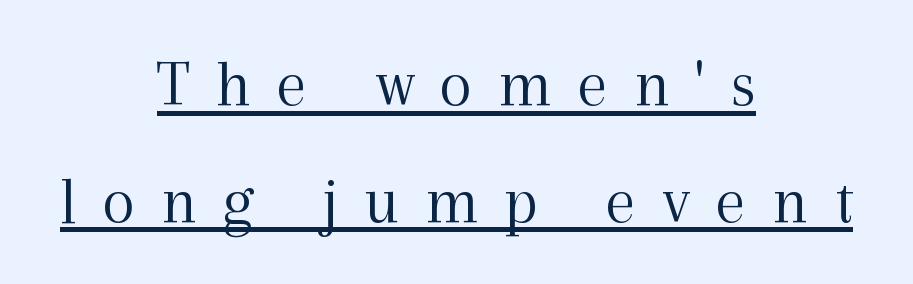
Q: Is the text bold? A: No.
Q: Is the text italic (slanted)? A: No, it is upright.
Q: Is the typeface a serif or a sans-serif typeface? A: Serif.
Q: Is the text underlined? A: Yes.
Q: How is the paragraph aligned? A: Centered.
Q: Is the spacing between letters normal or unusually wide? A: Unusually wide.
Q: Width (condensed, normal, or wide)? A: Normal.
Q: x-height? A: Medium.
Q: Monospaced? A: No.
